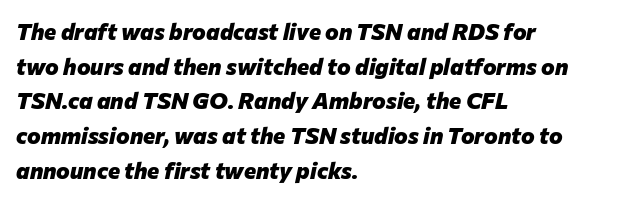
{"italic": "yes", "lean": "right", "slant_degrees": 12, "bold": "yes", "underline": "no", "align": "left", "line_spacing": "normal", "line_spacing_ratio": 1.51, "letter_spacing": "normal", "letter_spacing_em": 0.0, "glyph_px": 23}
